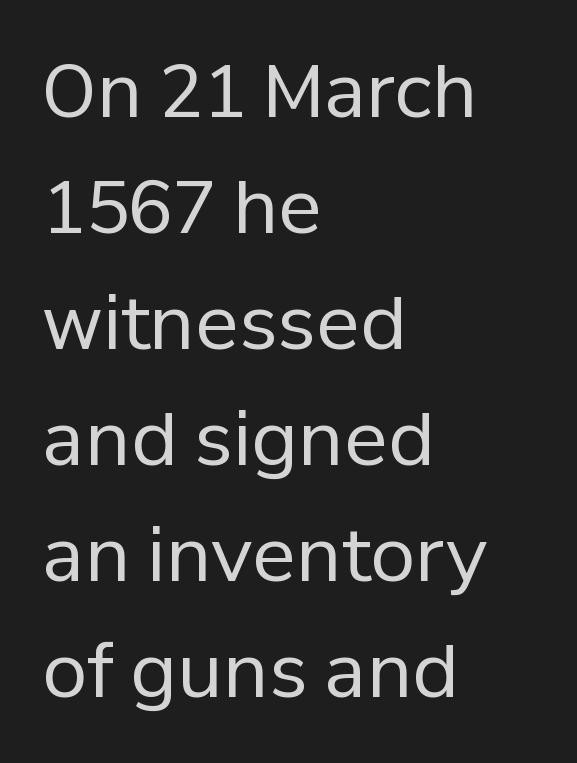
The image shows 73 px regular-weight sans-serif type, upright; set left-aligned, normal line spacing (1.59x), normal letter spacing, not underlined; low stroke contrast and a medium x-height.
